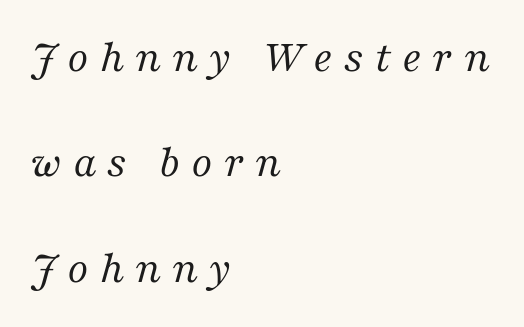
Looking at the ascenders, they clearly lean. Note the varied advance widths — an 'i' is clearly narrower than an 'm'. This rendering widens character spacing well past its baseline value. Rows of type keep a wide berth in the vertical direction. Unlike a clean sans, this face finishes its strokes with serifs. The words here are not underlined.
